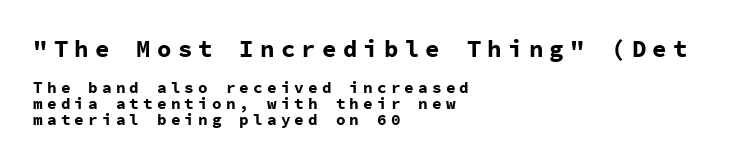
The image shows 24 px bold type, upright; set left-aligned, tight line spacing (1.02x), unusually wide letter spacing (+0.26 em), not underlined; the first (top) block is 1.5x larger.
